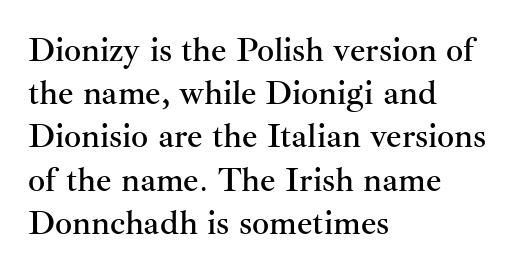
Q: Is the text italic (slanted)? A: No, it is upright.
Q: Is the typeface a serif or a sans-serif typeface? A: Serif.
Q: Is the text underlined? A: No.
Q: How is the paragraph aligned? A: Left-aligned.
Q: Is the spacing between letters normal or unusually wide? A: Normal.
Q: Is the spacing between lines tight, normal or loose? A: Normal.
Q: Width (condensed, normal, or wide)? A: Normal.
Q: Stroke contrast? A: Medium.
Q: x-height? A: Small.
Q: Monospaced? A: No.
